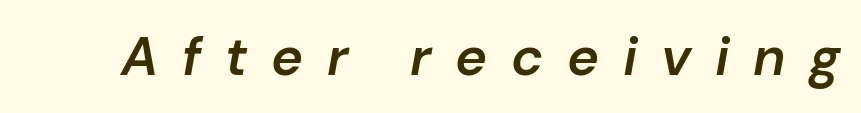
Q: Is the text bold? A: Semi-bold.
Q: Is the text italic (slanted)? A: Yes, it leans right by about 10 degrees.
Q: Is the text underlined? A: No.
Q: Is the spacing between letters normal or unusually wide? A: Unusually wide.
Q: Width (condensed, normal, or wide)? A: Normal.
Q: Stroke contrast? A: Low.
Q: x-height? A: Medium.
Q: Monospaced? A: No.
